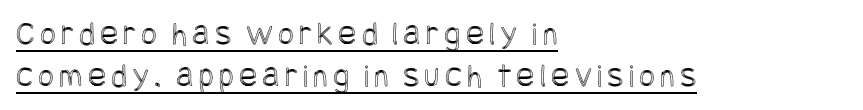
Q: Is the text italic (slanted)? A: No, it is upright.
Q: Is the text underlined? A: Yes.
Q: How is the paragraph aligned? A: Left-aligned.
Q: Width (condensed, normal, or wide)? A: Condensed.
Q: x-height? A: Large.
